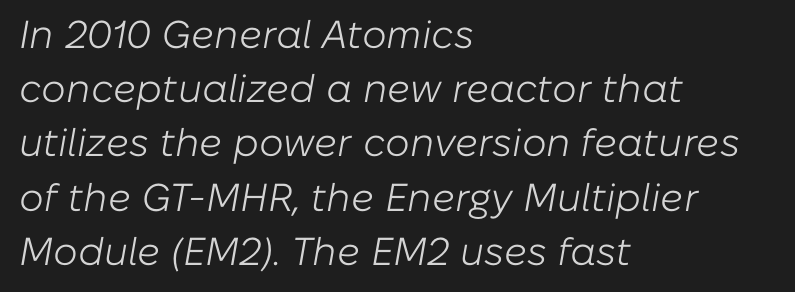
{"italic": "yes", "lean": "right", "slant_degrees": 10, "bold": "no", "weight": "light", "width": "normal", "stroke_contrast": "low", "x_height": "medium", "monospaced": "no", "underline": "no", "align": "left", "line_spacing": "normal", "line_spacing_ratio": 1.39, "letter_spacing": "normal", "letter_spacing_em": 0.0, "glyph_px": 39}
